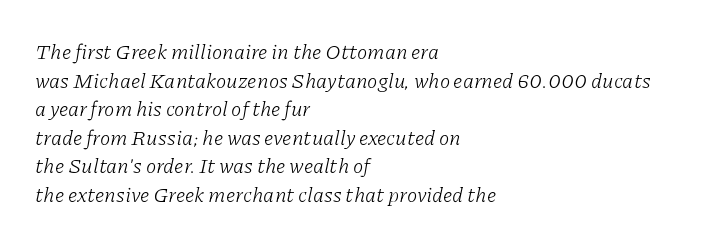
Horizontal alignment here is leftward, the default for most running prose. The letterforms sit at book weight or below. Bare-footed words on every line. One glance says typical: line gaps are just what's usual. The letterforms sit shoulder to shoulder at normal distance.
